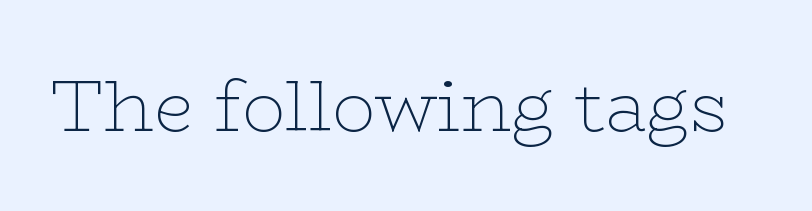
Q: Is the text bold? A: No.
Q: Is the text italic (slanted)? A: No, it is upright.
Q: Is the typeface a serif or a sans-serif typeface? A: Serif.
Q: Is the text underlined? A: No.
Q: Is the spacing between letters normal or unusually wide? A: Normal.
Q: Width (condensed, normal, or wide)? A: Wide.
Q: Stroke contrast? A: Low.
Q: x-height? A: Medium.
Q: Monospaced? A: No.
